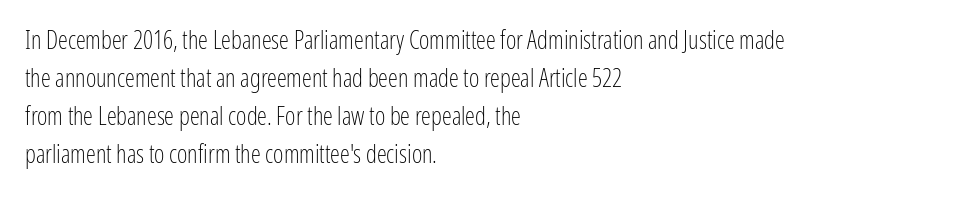
The font's upright variant was chosen for this text. The specimen omits any rule beneath the text block's lines. All the whitespace from short lines collects on the right. Tracking here is standard; glyphs follow each other at the usual distance.
